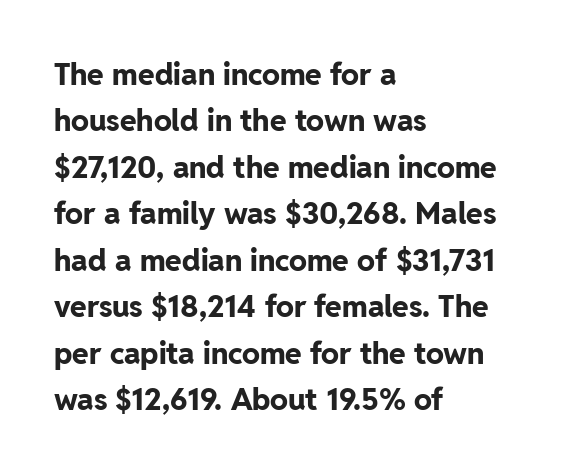
{"serif": "no", "italic": "no", "bold": "yes", "weight": "bold", "width": "normal", "stroke_contrast": "low", "x_height": "medium", "monospaced": "no", "underline": "no", "align": "left", "line_spacing": "normal", "line_spacing_ratio": 1.55, "letter_spacing": "normal", "letter_spacing_em": 0.0, "glyph_px": 30}
